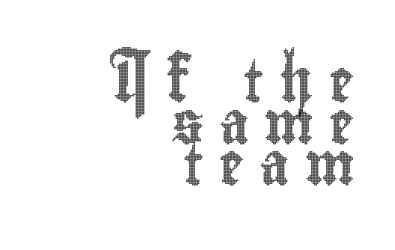
Is this a fixed-width face? No — the glyphs have proportional, varying widths. Just letters on the line, the space beneath them empty. Each new line begins almost immediately beneath the previous one. Teacher's note: observe the even right margin — that is flush-right alignment. Each word looks stretched out because of the extra space between its letters.
